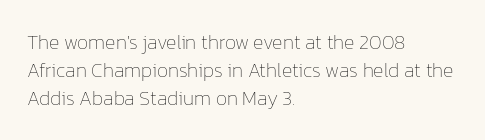
Nothing heavy about these letters — not bold at all. Compared with a centered layout, this one pins lines to the left instead. Spacing between characters is what you'd get straight out of the box. Posture: vertical. Anything drawn beneath the words? Only blank space.
